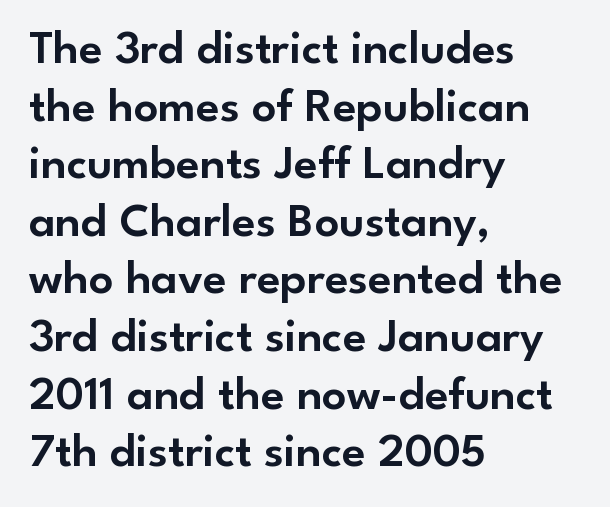
Q: Is the text italic (slanted)? A: No, it is upright.
Q: Is the typeface a serif or a sans-serif typeface? A: Sans-serif.
Q: Is the text underlined? A: No.
Q: How is the paragraph aligned? A: Left-aligned.
Q: Is the spacing between letters normal or unusually wide? A: Normal.
Q: Width (condensed, normal, or wide)? A: Normal.
Q: Stroke contrast? A: Low.
Q: x-height? A: Small.
Q: Monospaced? A: No.
